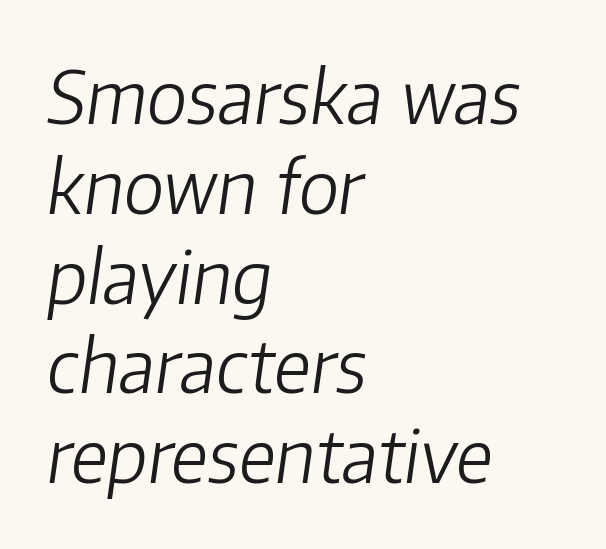
Reading down the block, your eye returns to a fixed left position each line. Caption: standard tracking, unaltered. Underline: absent. There's an unmistakable incline to the writing here. Stroke mass is kept to a normal reading level or below.
